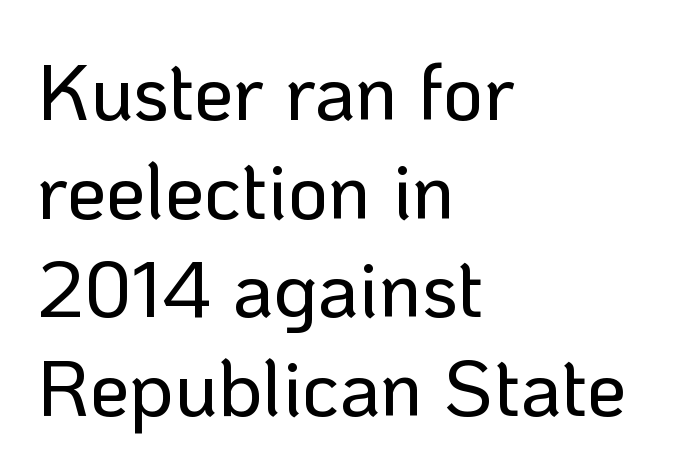
{"serif": "no", "italic": "no", "width": "normal", "stroke_contrast": "low", "x_height": "medium", "monospaced": "no", "underline": "no", "align": "left", "line_spacing": "normal", "line_spacing_ratio": 1.25, "letter_spacing": "normal", "letter_spacing_em": 0.0, "glyph_px": 79}
